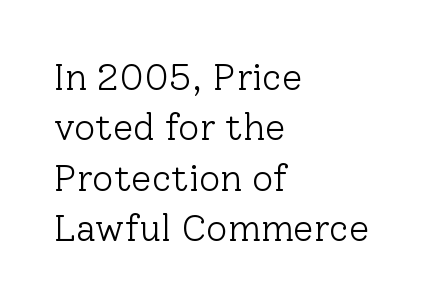
The text block is weighted toward the left margin, trailing off unevenly rightward. Check under the words: just untouched page. Here the designer chose a conventional face with non-uniform glyph widths. Spacing between characters is what you'd get straight out of the box. A serif font was chosen for this passage.
